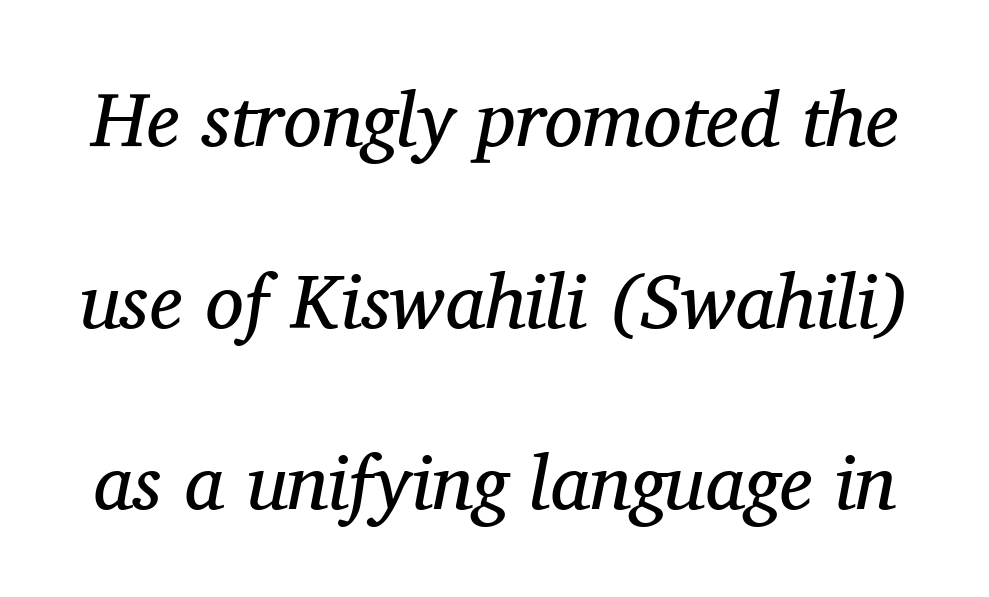
{"serif": "yes", "italic": "yes", "lean": "right", "slant_degrees": 11, "bold": "no", "weight": "regular", "width": "normal", "stroke_contrast": "medium", "x_height": "medium", "monospaced": "no", "underline": "no", "line_spacing": "loose", "line_spacing_ratio": 2.36, "letter_spacing": "normal", "letter_spacing_em": 0.0, "glyph_px": 77}
